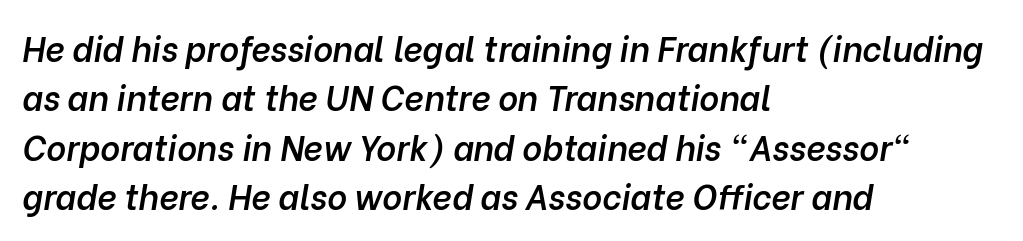
Q: Is the text bold? A: Semi-bold.
Q: Is the text italic (slanted)? A: Yes, it leans right by about 10 degrees.
Q: Is the text underlined? A: No.
Q: How is the paragraph aligned? A: Left-aligned.
Q: Is the spacing between letters normal or unusually wide? A: Normal.
Q: Is the spacing between lines tight, normal or loose? A: Normal.
Q: Width (condensed, normal, or wide)? A: Normal.
Q: Stroke contrast? A: Low.
Q: x-height? A: Medium.
Q: Monospaced? A: No.
